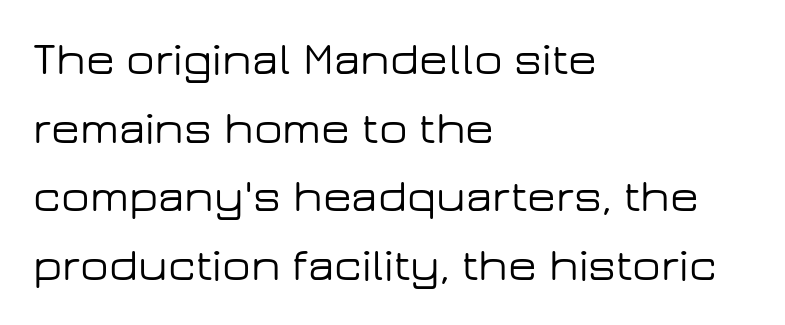
Q: Is the text italic (slanted)? A: No, it is upright.
Q: Is the typeface a serif or a sans-serif typeface? A: Sans-serif.
Q: Is the text underlined? A: No.
Q: How is the paragraph aligned? A: Left-aligned.
Q: Is the spacing between letters normal or unusually wide? A: Normal.
Q: Is the spacing between lines tight, normal or loose? A: Normal.
Q: Width (condensed, normal, or wide)? A: Wide.
Q: Stroke contrast? A: Low.
Q: x-height? A: Medium.
Q: Monospaced? A: No.
